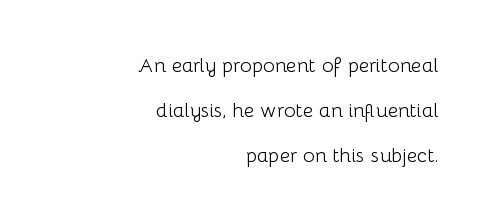
{"italic": "no", "bold": "no", "underline": "no", "align": "right", "line_spacing": "loose", "line_spacing_ratio": 2.24, "letter_spacing": "normal", "letter_spacing_em": 0.0, "glyph_px": 20}
